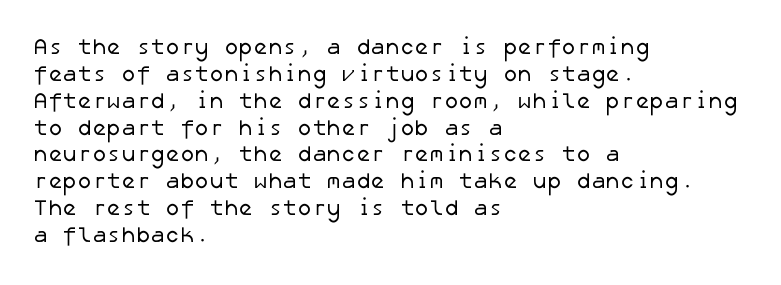
{"bold": "no", "underline": "no", "align": "left", "line_spacing_ratio": 1.22, "letter_spacing": "normal", "letter_spacing_em": 0.0, "glyph_px": 22}
